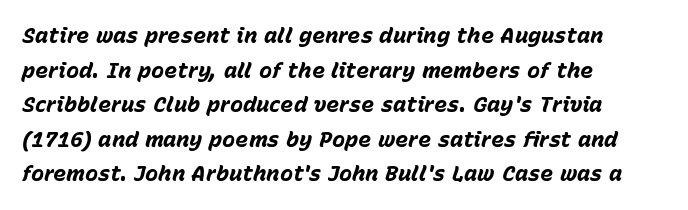
Q: Is the text bold? A: Yes.
Q: Is the text italic (slanted)? A: Yes, it leans right by about 15 degrees.
Q: Is the text underlined? A: No.
Q: How is the paragraph aligned? A: Left-aligned.
Q: Is the spacing between letters normal or unusually wide? A: Normal.
Q: Is the spacing between lines tight, normal or loose? A: Normal.
